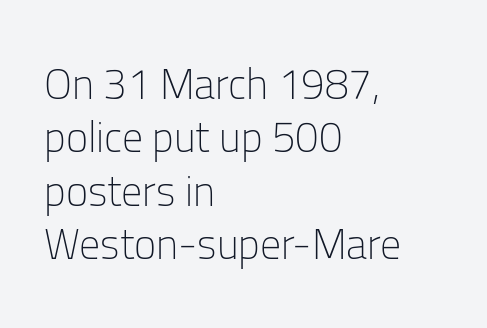
Q: Is the text bold? A: No.
Q: Is the text italic (slanted)? A: No, it is upright.
Q: Is the typeface a serif or a sans-serif typeface? A: Sans-serif.
Q: Is the text underlined? A: No.
Q: How is the paragraph aligned? A: Left-aligned.
Q: Is the spacing between letters normal or unusually wide? A: Normal.
Q: Is the spacing between lines tight, normal or loose? A: Normal.
Q: Width (condensed, normal, or wide)? A: Normal.
Q: Stroke contrast? A: Low.
Q: x-height? A: Medium.
Q: Monospaced? A: No.
